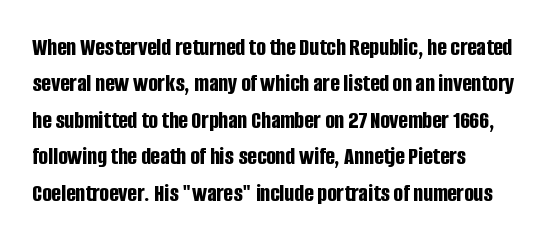
The image shows 25 px bold type, upright; set left-aligned, normal line spacing (1.46x), normal letter spacing, not underlined.
